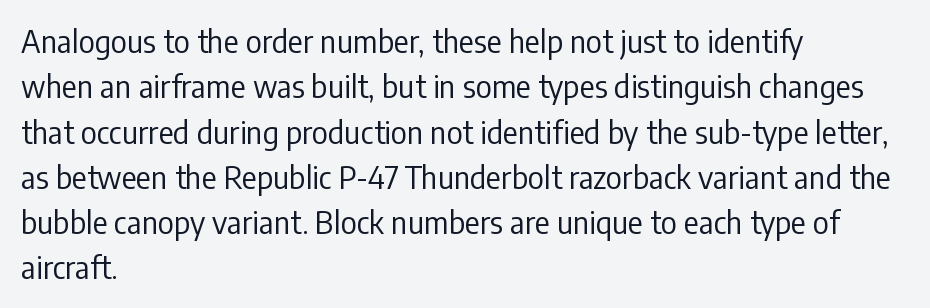
Q: Is the text bold? A: No.
Q: Is the text italic (slanted)? A: No, it is upright.
Q: Is the typeface a serif or a sans-serif typeface? A: Sans-serif.
Q: Is the text underlined? A: No.
Q: How is the paragraph aligned? A: Left-aligned.
Q: Is the spacing between letters normal or unusually wide? A: Normal.
Q: Is the spacing between lines tight, normal or loose? A: Normal.
Q: Width (condensed, normal, or wide)? A: Condensed.
Q: Stroke contrast? A: Low.
Q: x-height? A: Medium.
Q: Monospaced? A: No.
